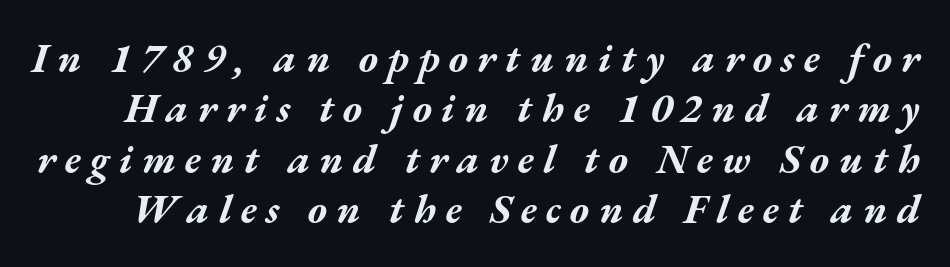
Q: Is the text bold? A: Yes.
Q: Is the text italic (slanted)? A: Yes, it leans right by about 17 degrees.
Q: Is the text underlined? A: No.
Q: Is the spacing between letters normal or unusually wide? A: Unusually wide.
Q: Width (condensed, normal, or wide)? A: Wide.
Q: Stroke contrast? A: Medium.
Q: x-height? A: Medium.
Q: Monospaced? A: No.
